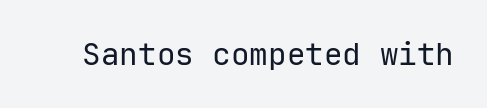
The image shows 31 px regular-weight sans-serif type, upright, monospaced; set normal letter spacing, not underlined; low stroke contrast and a medium x-height.
